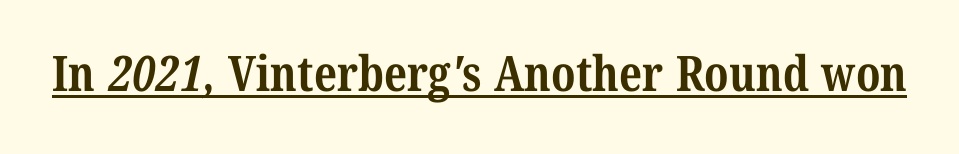
Q: Is the text bold? A: Yes.
Q: Is the typeface a serif or a sans-serif typeface? A: Serif.
Q: Is the text underlined? A: Yes.
Q: Is the spacing between letters normal or unusually wide? A: Normal.
Q: Width (condensed, normal, or wide)? A: Condensed.
Q: Stroke contrast? A: Medium.
Q: x-height? A: Medium.
Q: Monospaced? A: No.
